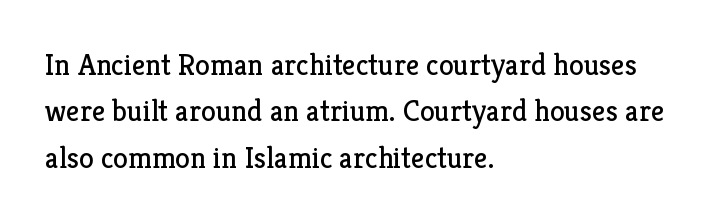
The image shows 30 px regular-weight serif type, upright; set left-aligned, normal line spacing (1.55x), normal letter spacing, not underlined; low stroke contrast and a medium x-height.
